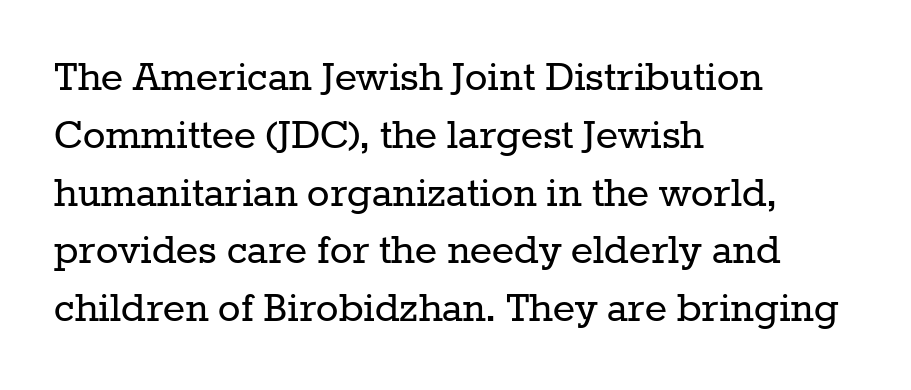
The image shows 47 px regular-weight serif type, upright; set left-aligned, line spacing 1.23x, normal letter spacing, not underlined; low stroke contrast and a medium x-height.
